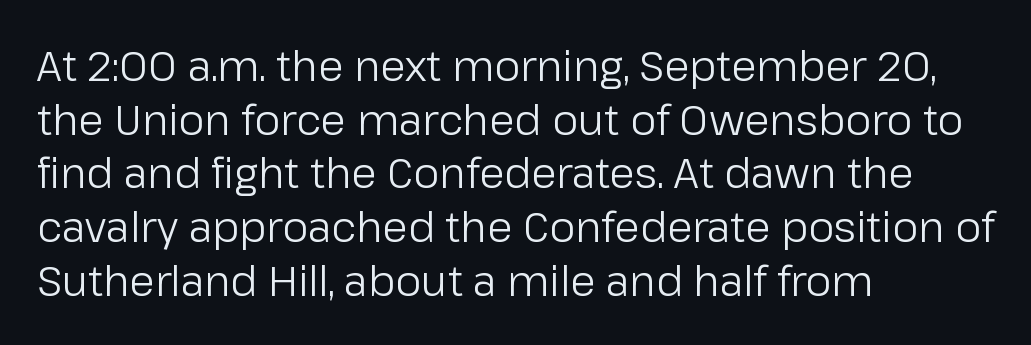
Notice how the stems are strictly vertical — no italics here. Successive baselines arrive at the customary interval. Descenders are the only things crossing below the line. If you drew a ruler down the left edge, every line would touch it.
